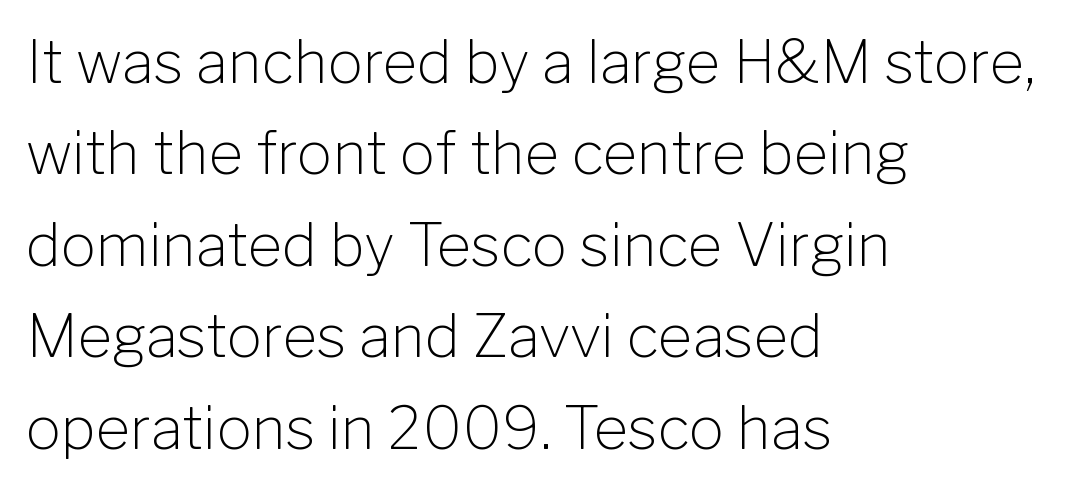
Q: Is the text bold? A: No.
Q: Is the text italic (slanted)? A: No, it is upright.
Q: Is the typeface a serif or a sans-serif typeface? A: Sans-serif.
Q: Is the text underlined? A: No.
Q: How is the paragraph aligned? A: Left-aligned.
Q: Is the spacing between letters normal or unusually wide? A: Normal.
Q: Is the spacing between lines tight, normal or loose? A: Normal.
Q: Width (condensed, normal, or wide)? A: Normal.
Q: Stroke contrast? A: Low.
Q: x-height? A: Medium.
Q: Monospaced? A: No.
